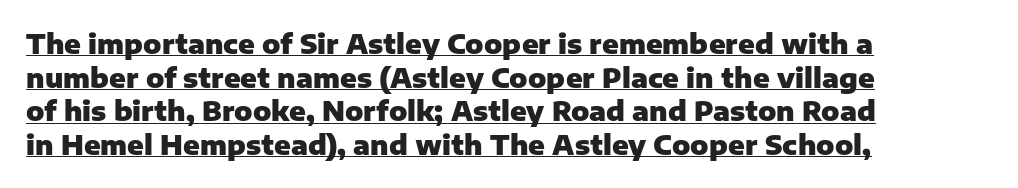
The image shows 27 px bold type, upright; set left-aligned, normal line spacing (1.25x), normal letter spacing, underlined.
